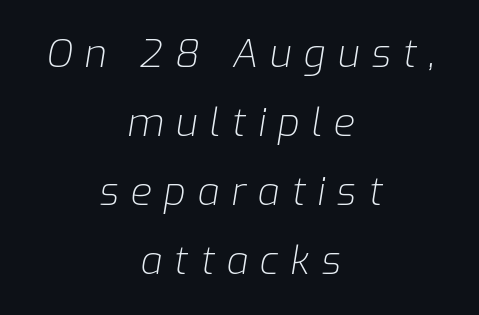
Layout note: lines centered. The passage shown leans; its letterforms are oblique. These lines have a slow, spaced-out rhythm from letter to letter. On a weight scale, this lands at 450 or below. Anything drawn beneath the words? Only blank space.
